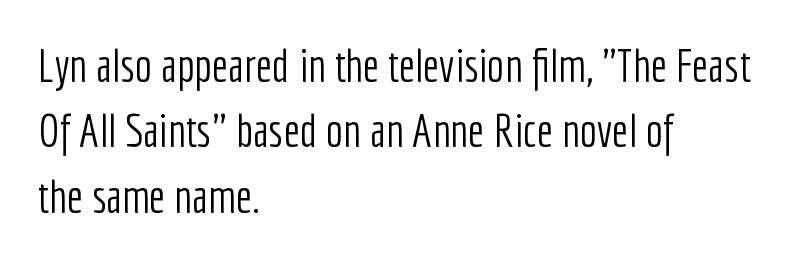
You can tell it's not italic because the verticals are truly vertical. Notice how descenders clear the ascenders below comfortably — that's standard leading. Stem width sits at or under what a default text font uses. One-word summary of the alignment: left. No word sits above an underline.
